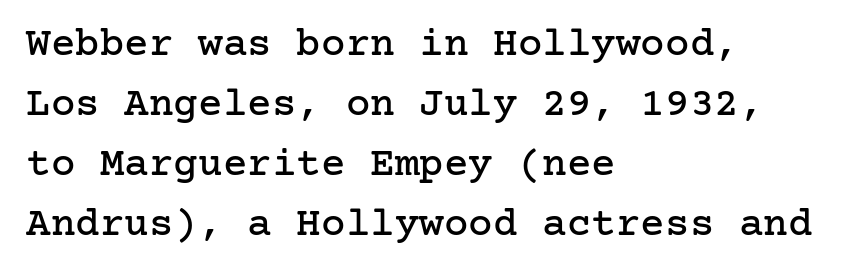
{"serif": "yes", "italic": "no", "width": "normal", "stroke_contrast": "low", "x_height": "medium", "underline": "no", "align": "left", "line_spacing": "normal", "line_spacing_ratio": 1.46, "letter_spacing": "normal", "letter_spacing_em": 0.0, "glyph_px": 41}
